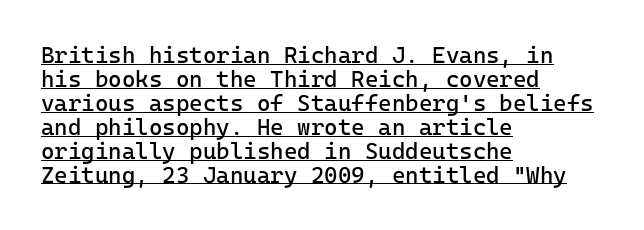
You could call the tracking neutral — neither tight nor loose. Cramped leading. The letterforms sit at book weight or below. Looks like someone drew a line under every word here. This sample uses an upright cut, with every glyph sitting square on the baseline.
